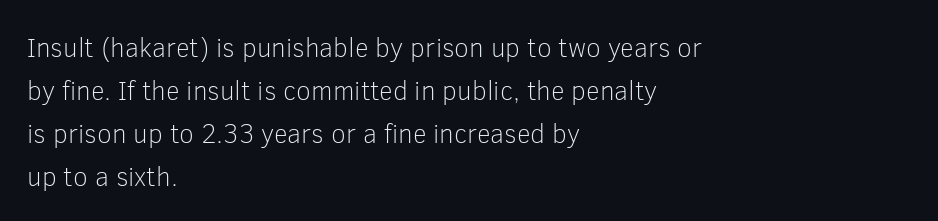
Line beginnings align vertically; line endings do not. Quick note: not italic, upright. No chunkiness to these letters — they're not bold. Default kerning and tracking; the words read as compact shapes.
